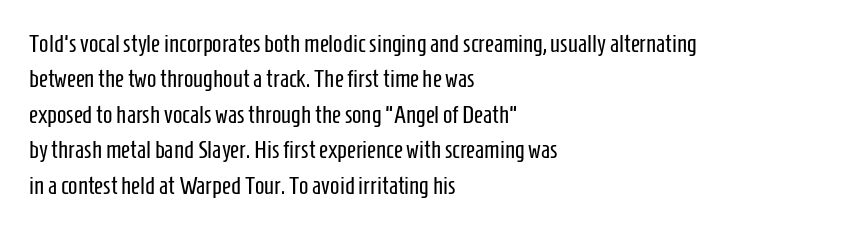
{"italic": "no", "bold": "no", "underline": "no", "align": "left", "line_spacing": "normal", "line_spacing_ratio": 1.42, "letter_spacing": "normal", "letter_spacing_em": 0.0, "glyph_px": 25}
